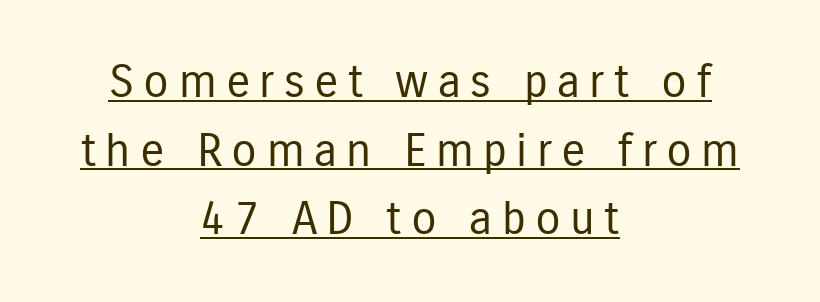
Normally led — the rows are evenly, conventionally spaced. The face used here is proportionally spaced, like ordinary book or web type. In terms of letterform style, serifs are entirely absent. You could only call the tracking loose — the letters float apart. Does the copy run flush right? No — it is centered line by line.
